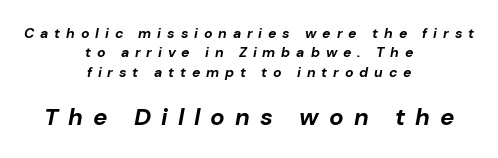
Alignment: centered. The rendering inserts visible extra space after every character. The vertical gap from one line to the next is medium. You can tell it's italic because the verticals aren't actually vertical. Heavy, bold letterforms.
